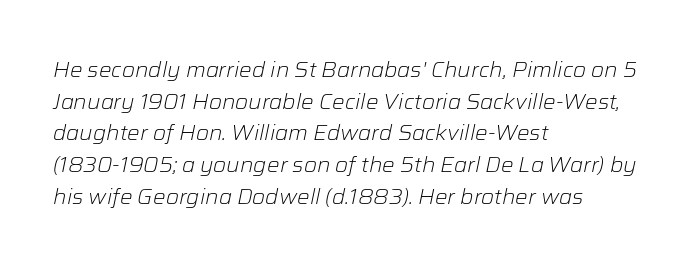
{"italic": "yes", "lean": "right", "slant_degrees": 12, "bold": "no", "underline": "no", "align": "left", "line_spacing": "normal", "line_spacing_ratio": 1.51, "letter_spacing": "normal", "letter_spacing_em": 0.0, "glyph_px": 21}
